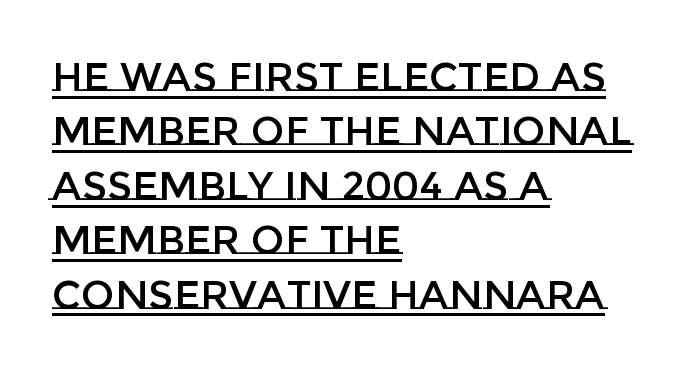
Q: Is the text italic (slanted)? A: No, it is upright.
Q: Is the text underlined? A: Yes.
Q: How is the paragraph aligned? A: Left-aligned.
Q: Is the spacing between letters normal or unusually wide? A: Normal.
Q: Is the spacing between lines tight, normal or loose? A: Normal.
Q: Width (condensed, normal, or wide)? A: Normal.
Q: Stroke contrast? A: Low.
Q: x-height? A: Large.
Q: Monospaced? A: No.
